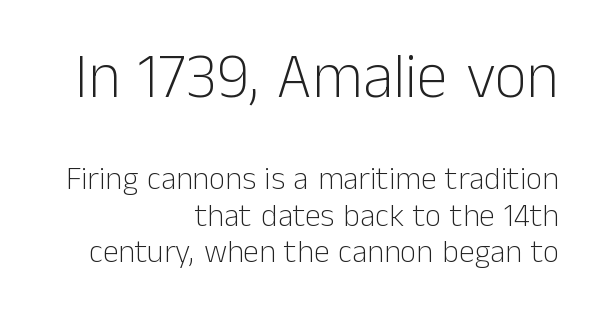
A clean baseline with only descenders dipping below it. In terms of letterspacing, this is plain default setting. This reads as an unemphasized weight, regular at the heaviest. Is there much room between lines? No — they nearly touch.
